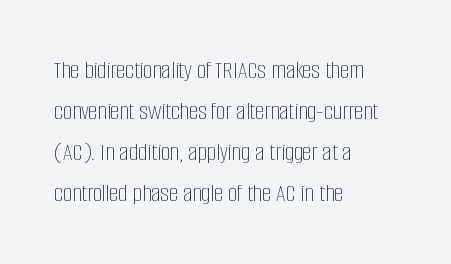
The image shows 26 px text type, upright; set left-aligned, normal line spacing (1.58x), normal letter spacing, not underlined.
